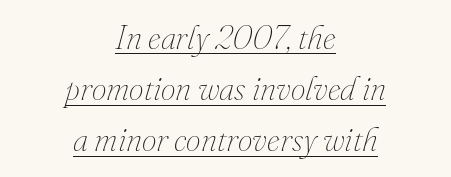
The image shows 33 px thin type, italic (leaning right); set centered, normal line spacing (1.55x), normal letter spacing, underlined; medium stroke contrast and a small x-height.
